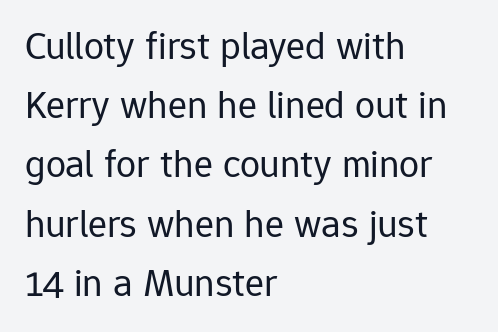
{"serif": "no", "italic": "no", "bold": "no", "weight": "regular", "width": "normal", "stroke_contrast": "low", "x_height": "medium", "monospaced": "no", "underline": "no", "align": "left", "line_spacing": "normal", "line_spacing_ratio": 1.48, "letter_spacing": "normal", "letter_spacing_em": 0.0, "glyph_px": 40}
